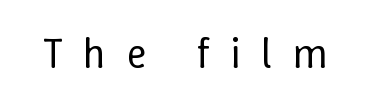
On a weight scale, this lands at 450 or below. Words appear elongated and porous because spacing is wide. The type sits square on the baseline with zero lean. Underline: absent.
